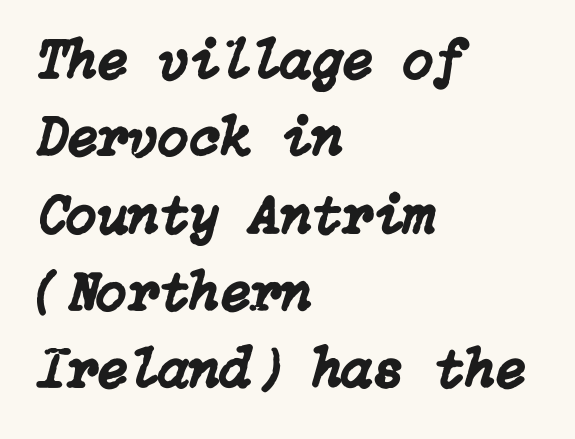
The glyphs look as if they've been sheared to an angle. Bare-footed words on every line. Leftover space on each line is placed entirely after the last word. These lines keep a tight, regular rhythm from letter to letter.
